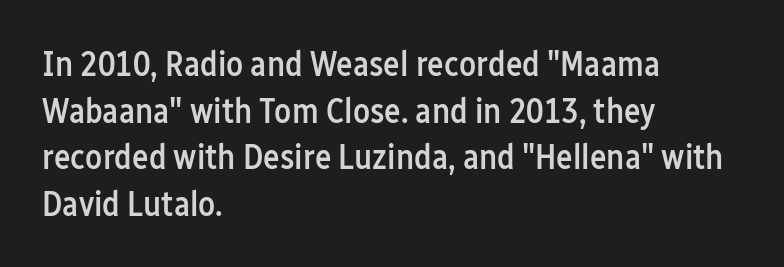
What kind of face is this? One without serifs — a sans. Which margin do the lines hug? The left one — the right edge is uneven. How are the letters spaced? Ordinarily, with no added tracking. No italicization has been applied; the sample stays upright. The passage shown stacks its lines at a standard gap.
